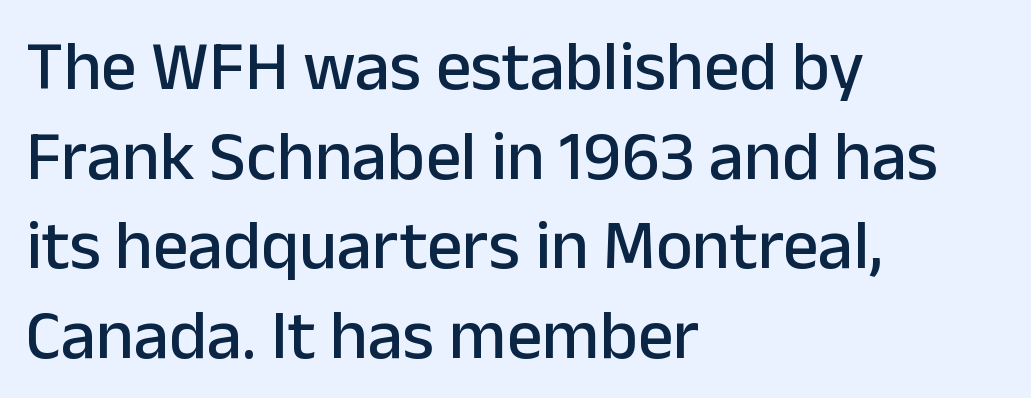
The image shows 70 px sans-serif type, upright; set left-aligned, normal line spacing (1.28x), normal letter spacing, not underlined; low stroke contrast and a medium x-height.
